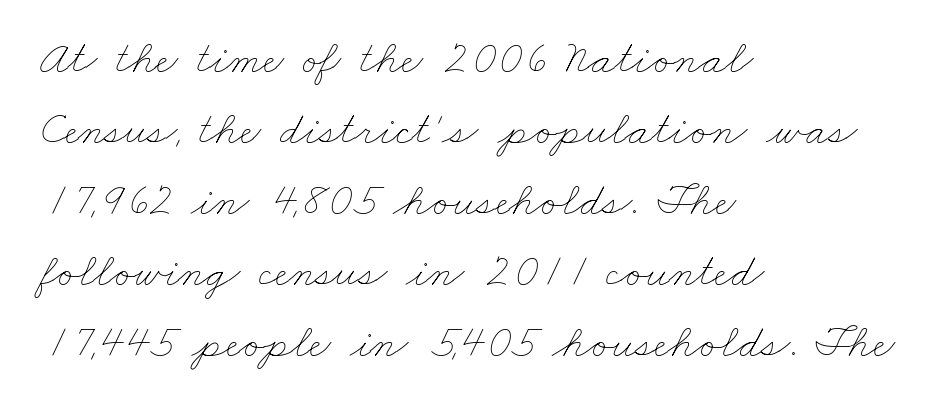
Reading down the column, the eye jumps a familiar distance to each next line. This sample has the flowing, uneven cadence of proportional lettering. Heft: none added — not bold. Horizontally, the lines are justified to the leading edge only.
